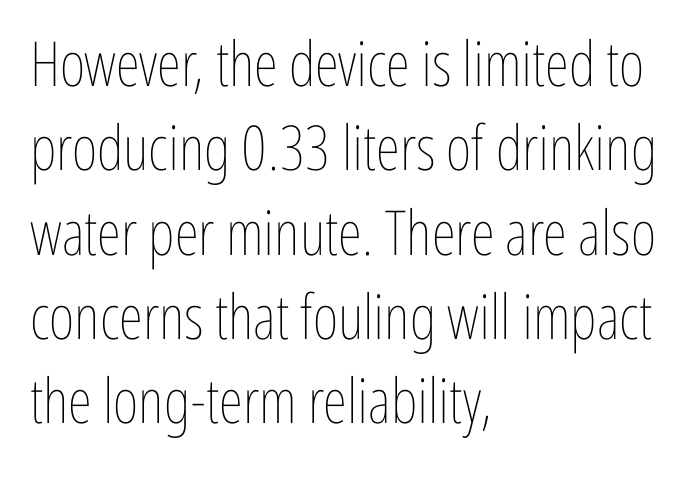
The image shows 62 px thin, condensed type, upright; set left-aligned, normal line spacing (1.36x), normal letter spacing, not underlined; low stroke contrast and a medium x-height.
